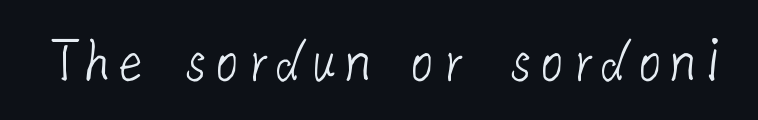
Look at the bottom of the vertical strokes: they stop flat, with no serifs. The specimen omits any rule beneath the text block's lines. These glyphs show unthickened strokes, regular width or finer. Tracking here is standard; glyphs follow each other at the usual distance.
